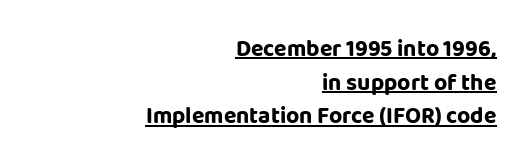
{"italic": "no", "bold": "yes", "underline": "yes", "align": "right", "line_spacing": "normal", "line_spacing_ratio": 1.46, "letter_spacing": "normal", "letter_spacing_em": 0.0, "glyph_px": 23}
